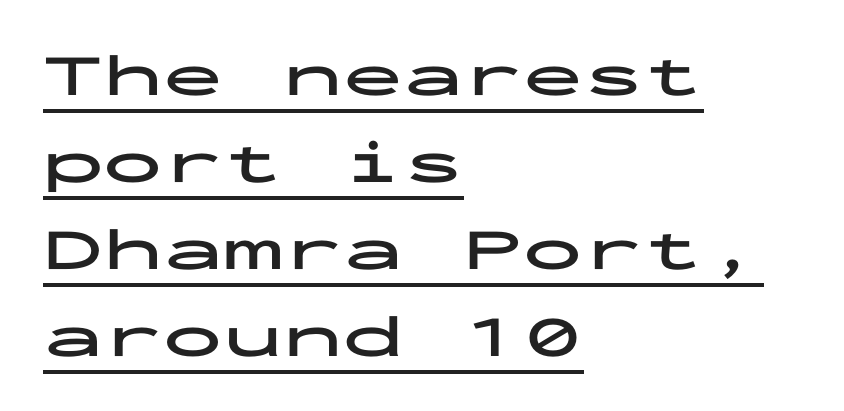
{"serif": "no", "italic": "no", "bold": "yes", "weight": "bold", "width": "wide", "stroke_contrast": "low", "x_height": "medium", "monospaced": "yes", "underline": "yes", "align": "left", "line_spacing": "normal", "line_spacing_ratio": 1.45, "letter_spacing": "normal", "letter_spacing_em": 0.0, "glyph_px": 60}
